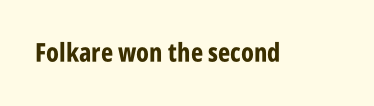
The image shows 26 px bold type, upright; set normal letter spacing, not underlined.
